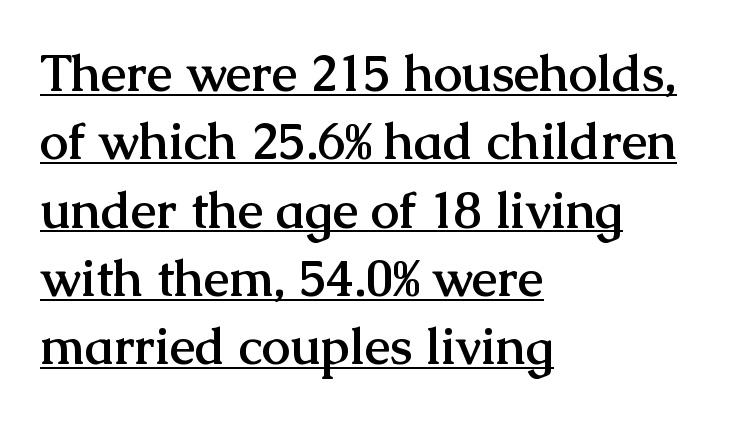
{"serif": "yes", "italic": "no", "bold": "yes", "weight": "semibold", "width": "normal", "stroke_contrast": "medium", "x_height": "medium", "monospaced": "no", "underline": "yes", "align": "left", "line_spacing": "normal", "line_spacing_ratio": 1.34, "letter_spacing": "normal", "letter_spacing_em": 0.0, "glyph_px": 51}
